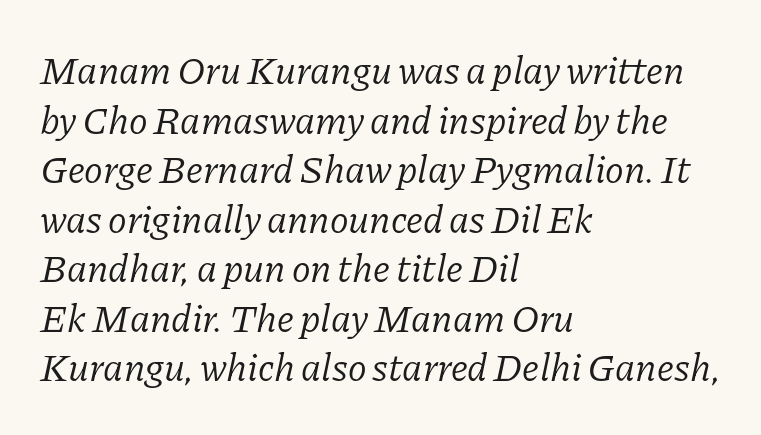
{"serif": "yes", "italic": "yes", "lean": "right", "slant_degrees": 11, "bold": "no", "weight": "light", "width": "normal", "stroke_contrast": "low", "x_height": "medium", "monospaced": "no", "underline": "no", "align": "left", "line_spacing": "normal", "line_spacing_ratio": 1.27, "letter_spacing": "normal", "letter_spacing_em": 0.0, "glyph_px": 39}
